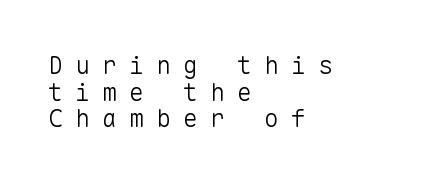
{"italic": "no", "bold": "no", "underline": "no", "align": "left", "line_spacing": "tight", "line_spacing_ratio": 1.07, "letter_spacing": "wide", "letter_spacing_em": 0.48, "glyph_px": 25}
